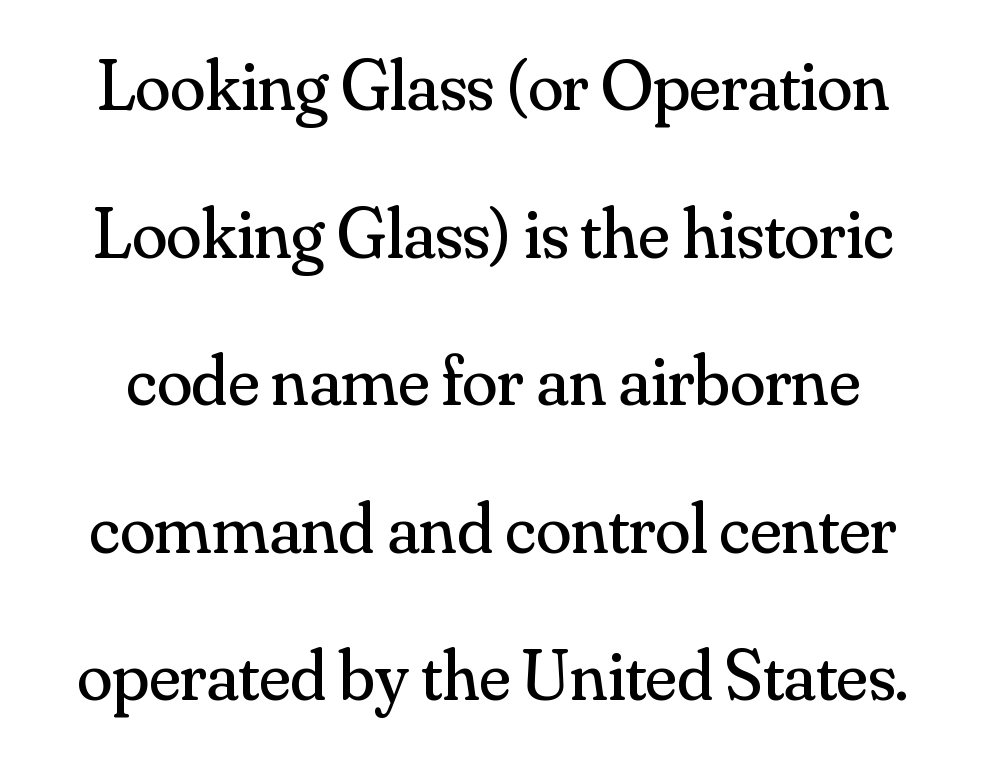
{"serif": "yes", "italic": "no", "bold": "no", "weight": "regular", "width": "normal", "stroke_contrast": "medium", "x_height": "small", "monospaced": "no", "underline": "no", "line_spacing": "loose", "line_spacing_ratio": 2.05, "letter_spacing": "normal", "letter_spacing_em": 0.0, "glyph_px": 72}
